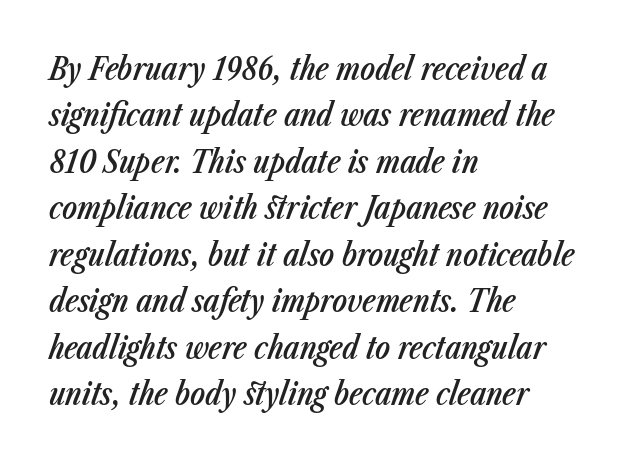
Q: Is the text bold? A: Semi-bold.
Q: Is the text italic (slanted)? A: Yes, it leans right by about 23 degrees.
Q: Is the text underlined? A: No.
Q: How is the paragraph aligned? A: Left-aligned.
Q: Is the spacing between letters normal or unusually wide? A: Normal.
Q: Is the spacing between lines tight, normal or loose? A: Normal.
Q: Width (condensed, normal, or wide)? A: Condensed.
Q: Stroke contrast? A: Low.
Q: x-height? A: Medium.
Q: Monospaced? A: No.
